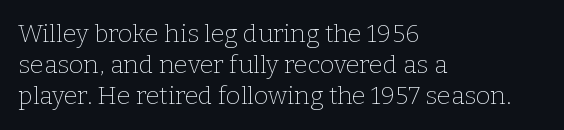
The image shows 25 px text type, upright; set left-aligned, normal line spacing (1.25x), normal letter spacing, not underlined.
